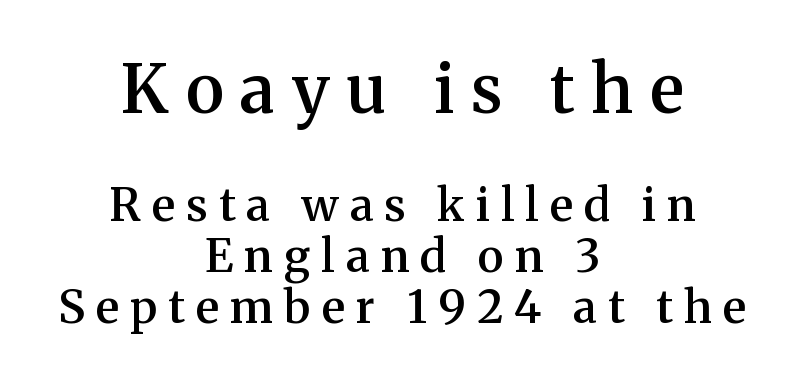
The image shows 67 px semibold serif type, upright; set centered, tight line spacing (1.13x), unusually wide letter spacing (+0.25 em), not underlined; the first (top) block is 1.49x larger; medium stroke contrast and a medium x-height.
